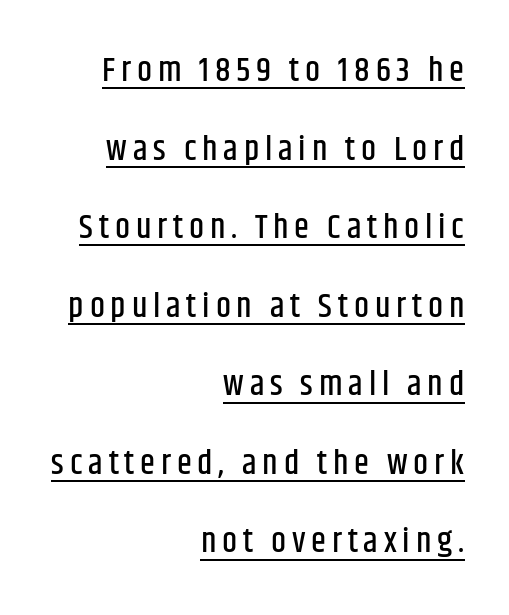
Q: Is the text italic (slanted)? A: No, it is upright.
Q: Is the typeface a serif or a sans-serif typeface? A: Sans-serif.
Q: Is the text underlined? A: Yes.
Q: How is the paragraph aligned? A: Right-aligned.
Q: Is the spacing between lines tight, normal or loose? A: Loose.
Q: Width (condensed, normal, or wide)? A: Condensed.
Q: Stroke contrast? A: Low.
Q: x-height? A: Large.
Q: Monospaced? A: No.
